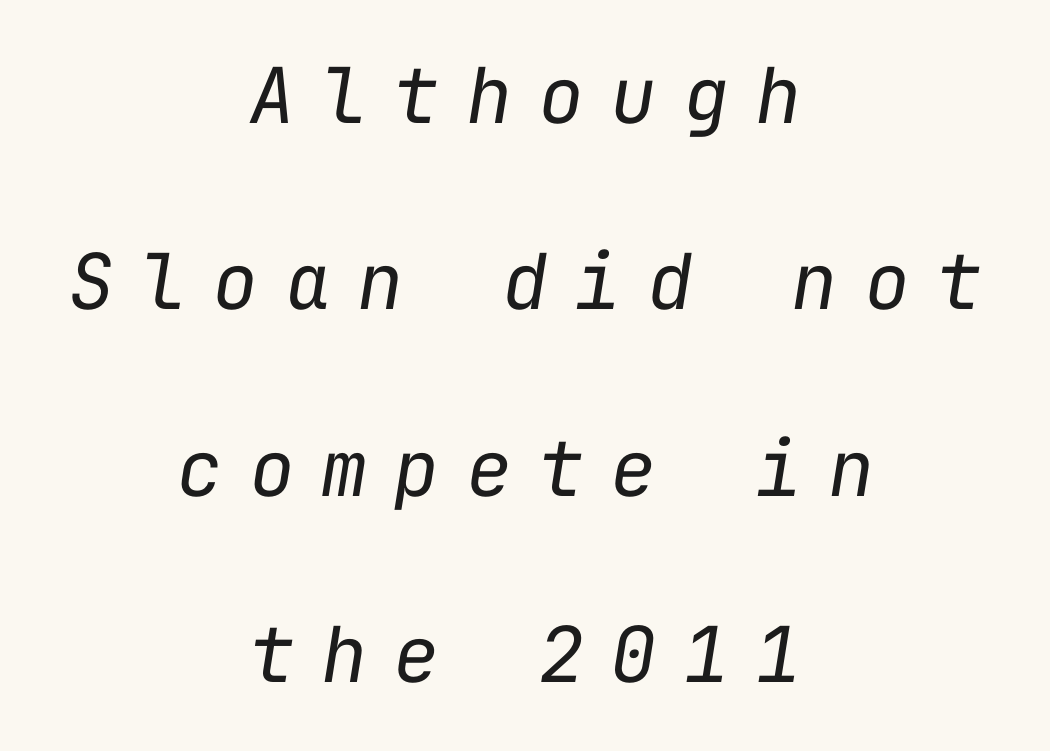
{"italic": "yes", "lean": "right", "slant_degrees": 9, "bold": "no", "weight": "regular", "width": "normal", "stroke_contrast": "low", "x_height": "medium", "monospaced": "yes", "underline": "no", "align": "center", "line_spacing": "loose", "line_spacing_ratio": 2.42, "letter_spacing": "wide", "letter_spacing_em": 0.34, "glyph_px": 77}
